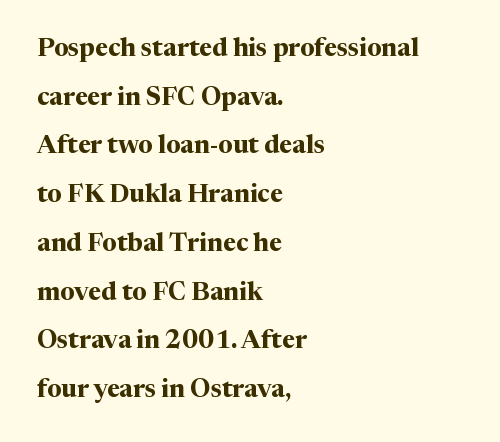
{"italic": "no", "bold": "yes", "underline": "no", "align": "left", "line_spacing": "loose", "line_spacing_ratio": 1.95, "letter_spacing": "normal", "letter_spacing_em": 0.0, "glyph_px": 25}
